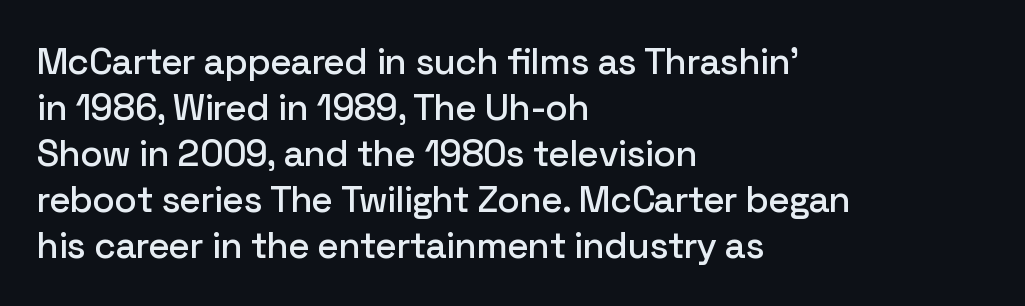
{"serif": "no", "italic": "no", "width": "normal", "stroke_contrast": "low", "x_height": "medium", "monospaced": "no", "underline": "no", "align": "left", "line_spacing_ratio": 1.24, "letter_spacing": "normal", "letter_spacing_em": 0.0, "glyph_px": 37}
